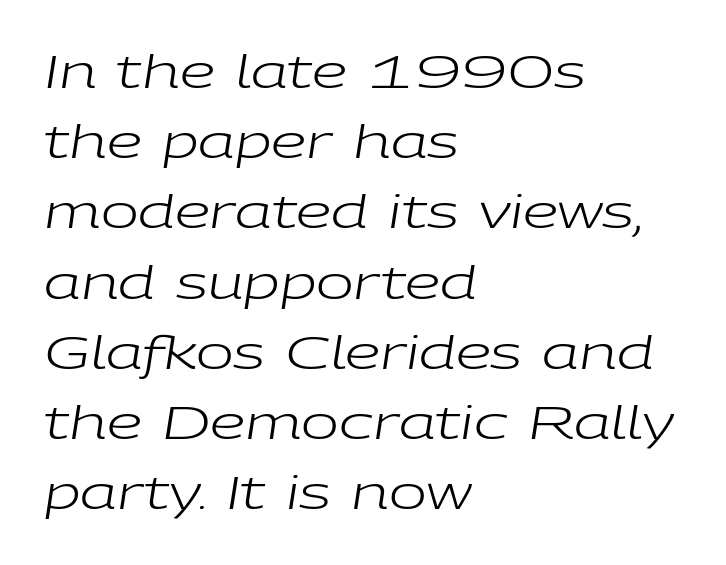
Stroke mass is kept to a normal reading level or below. This rendering leaves character spacing at its baseline value. An italicized treatment has been applied to the whole sample. The lines are quadded left. The space between consecutive lines is moderate. Character widths vary here, with narrow letters taking less room than wide ones.
